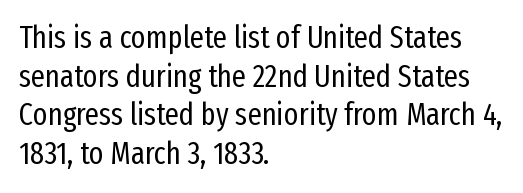
Quick note: underline off. A typesetter would call this zero additional tracking. Stems and bowls with no extra thickness — not bold. Notice how the stems are strictly vertical — no italics here. If you measured baseline to baseline, you'd find a middling distance. The glyphs in this specimen are sans serif.
